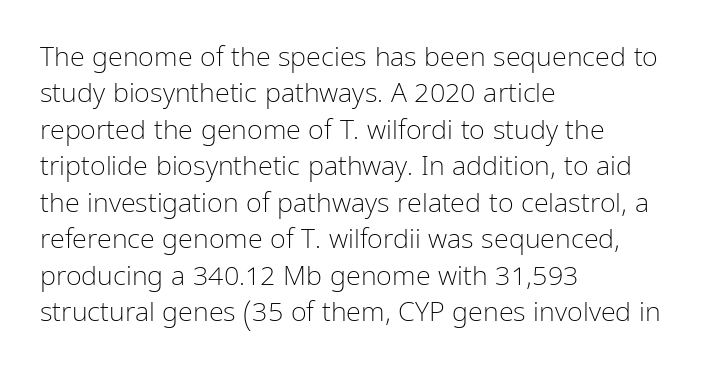
{"italic": "no", "bold": "no", "underline": "no", "align": "left", "line_spacing": "normal", "line_spacing_ratio": 1.35, "letter_spacing": "normal", "letter_spacing_em": 0.0, "glyph_px": 27}
